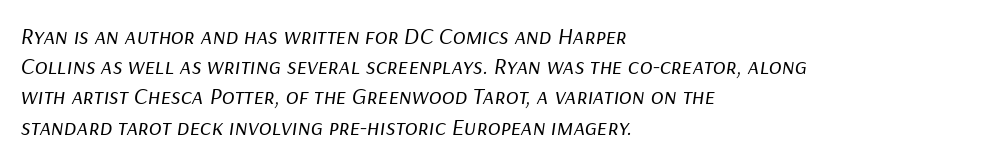
Q: Is the text bold? A: No.
Q: Is the text italic (slanted)? A: Yes, it leans right by about 9 degrees.
Q: Is the text underlined? A: No.
Q: How is the paragraph aligned? A: Left-aligned.
Q: Is the spacing between letters normal or unusually wide? A: Normal.
Q: Is the spacing between lines tight, normal or loose? A: Normal.
